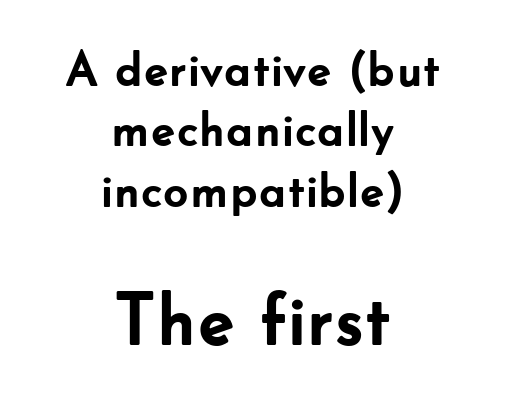
Q: Is the text bold? A: Yes.
Q: Is the text italic (slanted)? A: No, it is upright.
Q: Is the typeface a serif or a sans-serif typeface? A: Sans-serif.
Q: Is the text underlined? A: No.
Q: How is the paragraph aligned? A: Centered.
Q: Is the spacing between letters normal or unusually wide? A: Normal.
Q: Which block of text is set in a larger size, the first (top) or the second (bottom)? A: The second (bottom) one.
Q: Width (condensed, normal, or wide)? A: Normal.
Q: Stroke contrast? A: Low.
Q: x-height? A: Small.
Q: Monospaced? A: No.
